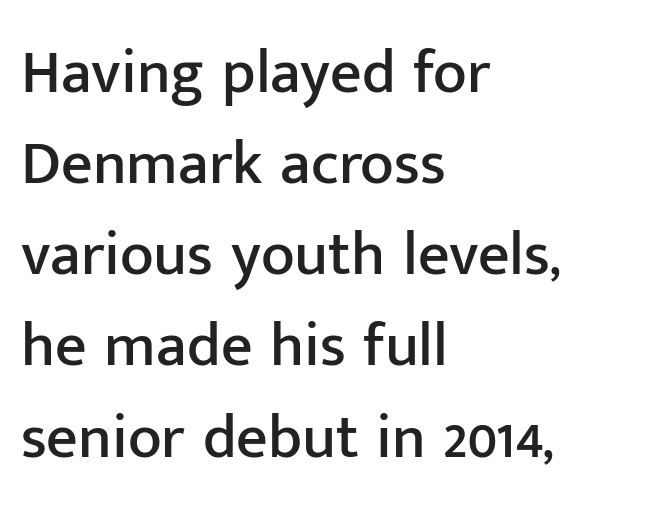
Q: Is the text italic (slanted)? A: No, it is upright.
Q: Is the typeface a serif or a sans-serif typeface? A: Sans-serif.
Q: Is the text underlined? A: No.
Q: How is the paragraph aligned? A: Left-aligned.
Q: Is the spacing between letters normal or unusually wide? A: Normal.
Q: Is the spacing between lines tight, normal or loose? A: Normal.
Q: Width (condensed, normal, or wide)? A: Normal.
Q: Stroke contrast? A: Low.
Q: x-height? A: Medium.
Q: Monospaced? A: No.
